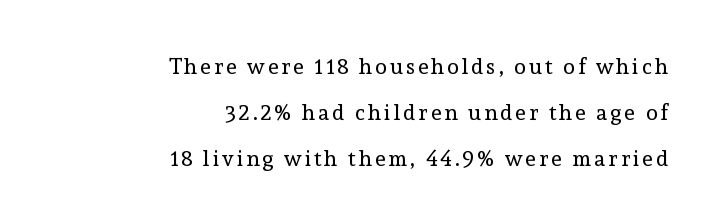
The image shows 22 px text type, upright; set right-aligned, loose line spacing (2.09x), not underlined.
